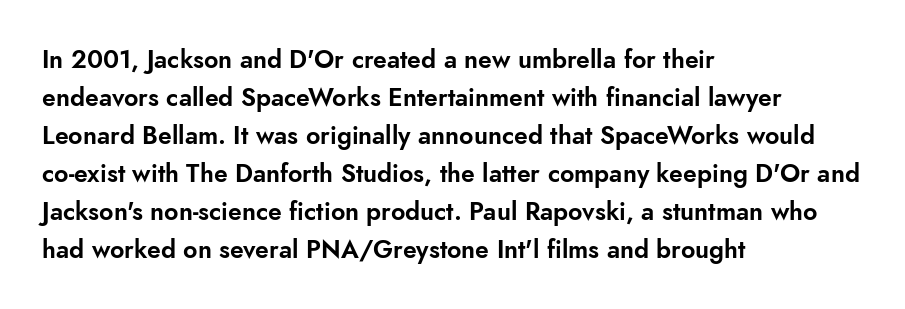
Q: Is the text italic (slanted)? A: No, it is upright.
Q: Is the text underlined? A: No.
Q: How is the paragraph aligned? A: Left-aligned.
Q: Is the spacing between letters normal or unusually wide? A: Normal.
Q: Is the spacing between lines tight, normal or loose? A: Normal.
